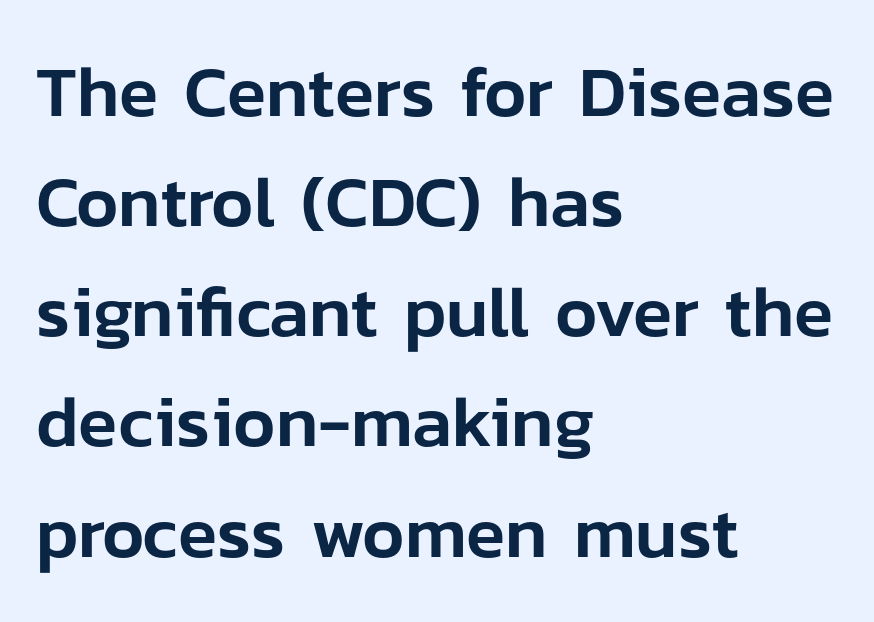
{"serif": "no", "italic": "no", "width": "normal", "stroke_contrast": "low", "x_height": "medium", "monospaced": "no", "underline": "no", "align": "left", "line_spacing": "normal", "line_spacing_ratio": 1.53, "letter_spacing": "normal", "letter_spacing_em": 0.0, "glyph_px": 72}
